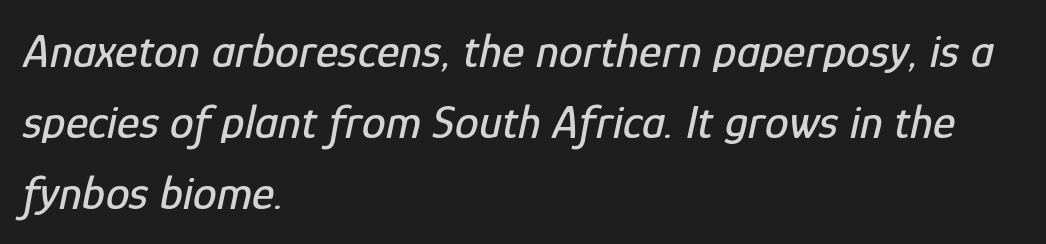
{"italic": "yes", "lean": "right", "slant_degrees": 12, "width": "condensed", "stroke_contrast": "low", "x_height": "medium", "monospaced": "no", "underline": "no", "align": "left", "line_spacing": "normal", "line_spacing_ratio": 1.48, "letter_spacing": "normal", "letter_spacing_em": 0.0, "glyph_px": 48}
